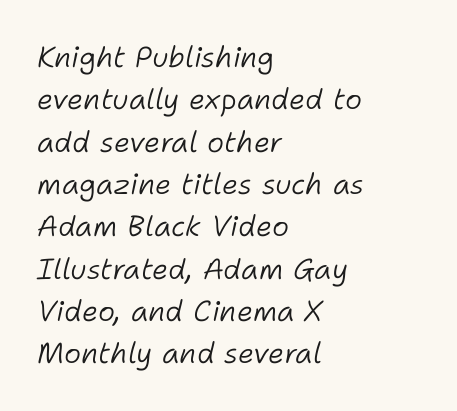
Q: Is the text bold? A: No.
Q: Is the text italic (slanted)? A: Yes, it leans right by about 11 degrees.
Q: Is the text underlined? A: No.
Q: How is the paragraph aligned? A: Left-aligned.
Q: Is the spacing between letters normal or unusually wide? A: Normal.
Q: Is the spacing between lines tight, normal or loose? A: Normal.
Q: Width (condensed, normal, or wide)? A: Normal.
Q: Stroke contrast? A: Low.
Q: x-height? A: Medium.
Q: Monospaced? A: No.
